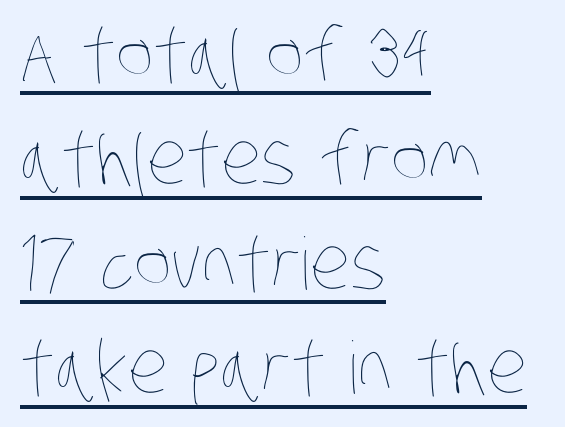
Q: Is the text bold? A: No.
Q: Is the text underlined? A: Yes.
Q: How is the paragraph aligned? A: Left-aligned.
Q: Is the spacing between letters normal or unusually wide? A: Normal.
Q: Is the spacing between lines tight, normal or loose? A: Normal.
Q: Width (condensed, normal, or wide)? A: Condensed.
Q: Stroke contrast? A: Low.
Q: x-height? A: Large.
Q: Monospaced? A: No.
